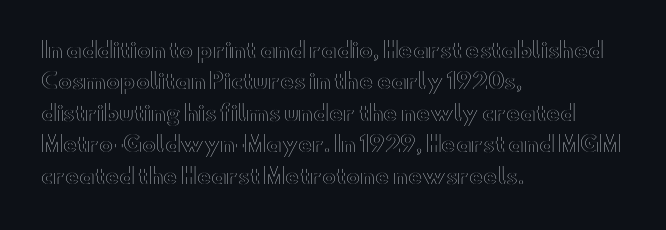
Unmarked baselines from the first word to the last. Every character sits straight up, as roman type does. The lines in this sample share a left origin and differ only in where they stop. Summary of vertical rhythm: regular, with standard interline spacing. Inter-character spacing is left at the font's built-in metrics.
